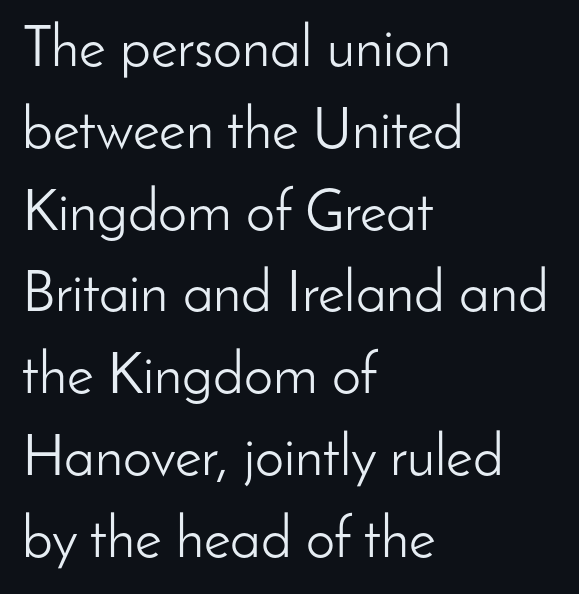
The image shows 58 px light sans-serif type, upright; set left-aligned, normal line spacing (1.41x), normal letter spacing, not underlined; low stroke contrast and a small x-height.
